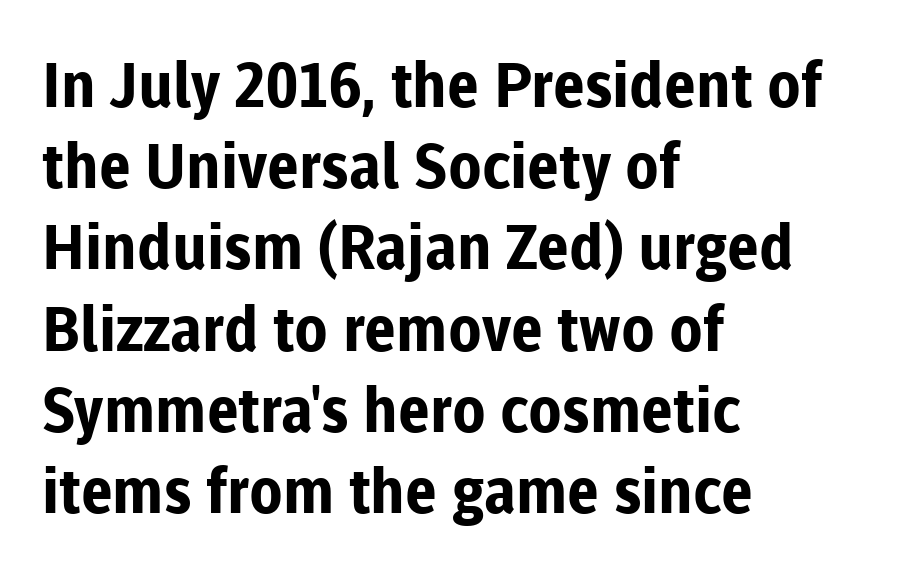
{"serif": "no", "italic": "no", "bold": "yes", "weight": "bold", "width": "normal", "stroke_contrast": "low", "x_height": "medium", "monospaced": "no", "underline": "no", "align": "left", "line_spacing": "normal", "line_spacing_ratio": 1.31, "letter_spacing": "normal", "letter_spacing_em": 0.0, "glyph_px": 62}
